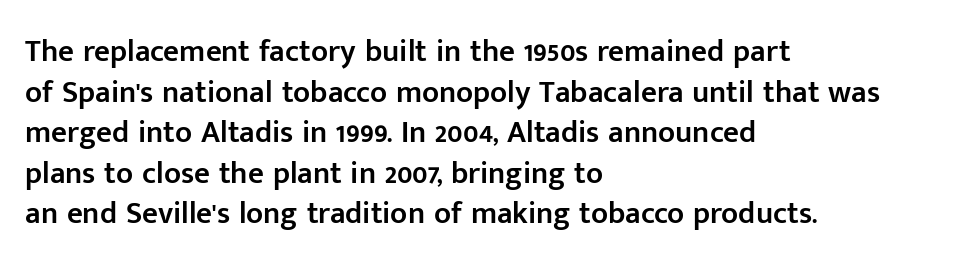
The image shows 31 px semibold sans-serif type, upright; set left-aligned, normal line spacing (1.31x), normal letter spacing, not underlined; low stroke contrast and a medium x-height.
